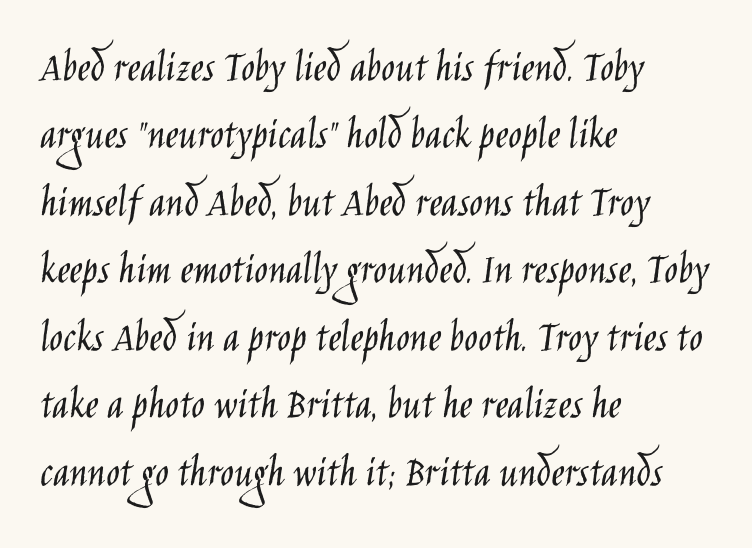
The image shows 45 px light, condensed sans-serif type; set left-aligned, normal line spacing (1.5x), normal letter spacing, not underlined; low stroke contrast and a large x-height.
